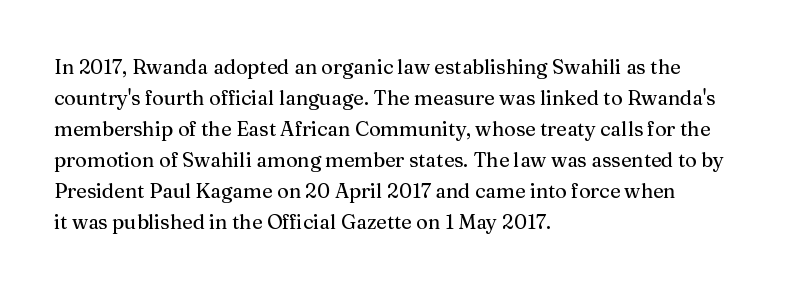
The image shows 20 px text type, upright; set left-aligned, normal line spacing (1.55x), normal letter spacing, not underlined.
